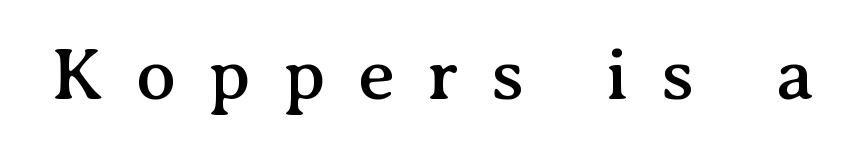
Q: Is the text italic (slanted)? A: No, it is upright.
Q: Is the typeface a serif or a sans-serif typeface? A: Serif.
Q: Is the text underlined? A: No.
Q: Is the spacing between letters normal or unusually wide? A: Unusually wide.
Q: Width (condensed, normal, or wide)? A: Normal.
Q: Stroke contrast? A: Medium.
Q: x-height? A: Medium.
Q: Monospaced? A: No.
